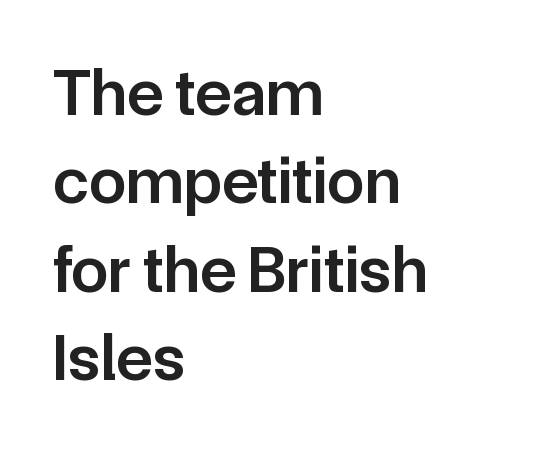
Note the varied advance widths — an 'i' is clearly narrower than an 'm'. Characters follow at the spacing the type designer built in. The rows are spaced the way most documents space them. Tall strokes in this sample are plumb rather than angled. Serif or sans? Sans — the stroke terminals are bare.
